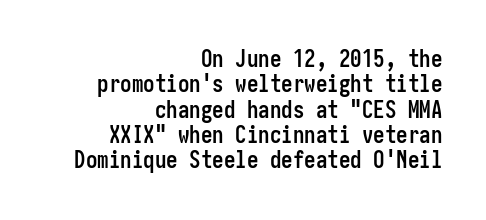
{"italic": "no", "bold": "yes", "underline": "no", "align": "right", "line_spacing": "tight", "line_spacing_ratio": 1.1, "letter_spacing": "normal", "letter_spacing_em": 0.0, "glyph_px": 23}
